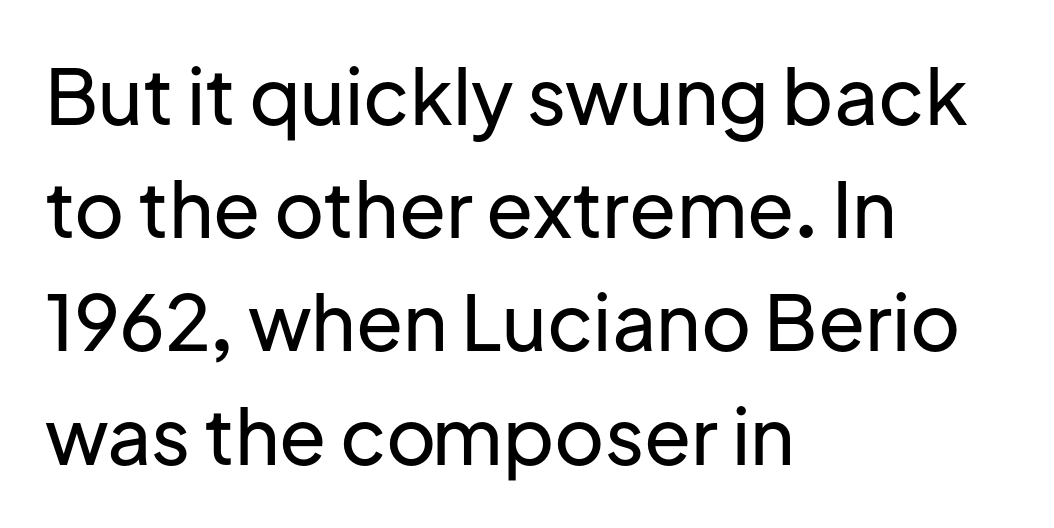
Q: Is the text italic (slanted)? A: No, it is upright.
Q: Is the typeface a serif or a sans-serif typeface? A: Sans-serif.
Q: Is the text underlined? A: No.
Q: How is the paragraph aligned? A: Left-aligned.
Q: Is the spacing between letters normal or unusually wide? A: Normal.
Q: Is the spacing between lines tight, normal or loose? A: Normal.
Q: Width (condensed, normal, or wide)? A: Normal.
Q: Stroke contrast? A: Low.
Q: x-height? A: Medium.
Q: Monospaced? A: No.
